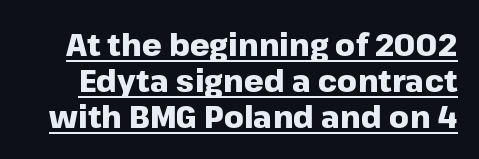
Q: Is the text bold? A: Yes.
Q: Is the text italic (slanted)? A: No, it is upright.
Q: Is the typeface a serif or a sans-serif typeface? A: Sans-serif.
Q: Is the text underlined? A: Yes.
Q: Is the spacing between letters normal or unusually wide? A: Normal.
Q: Width (condensed, normal, or wide)? A: Normal.
Q: Stroke contrast? A: Low.
Q: x-height? A: Medium.
Q: Monospaced? A: No.
